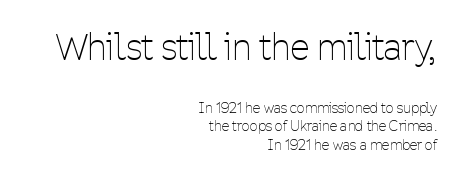
The image shows 35 px thin, condensed sans-serif type, upright; set right-aligned, normal line spacing (1.31x), normal letter spacing, not underlined; the first (top) block is 2.5x larger; low stroke contrast and a medium x-height.
